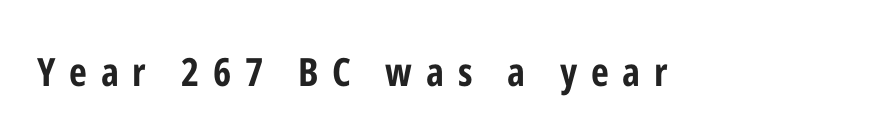
Typographically, this falls in the sans-serif category. Upright lettering throughout. No word sits above an underline. These lines are rendered in a variable-pitch font.
